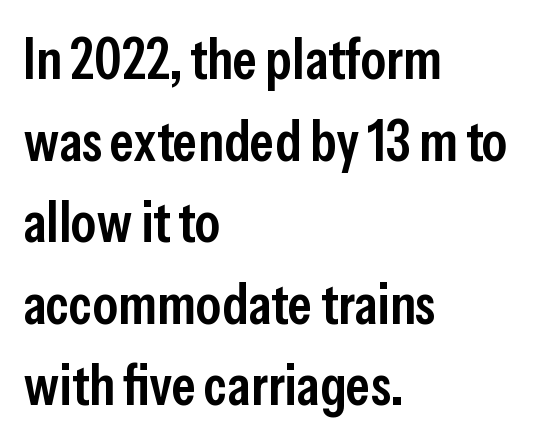
{"serif": "no", "italic": "no", "bold": "semi", "weight": "semibold", "width": "condensed", "stroke_contrast": "low", "x_height": "medium", "monospaced": "no", "underline": "no", "align": "left", "line_spacing": "normal", "line_spacing_ratio": 1.43, "letter_spacing": "normal", "letter_spacing_em": 0.0, "glyph_px": 57}
